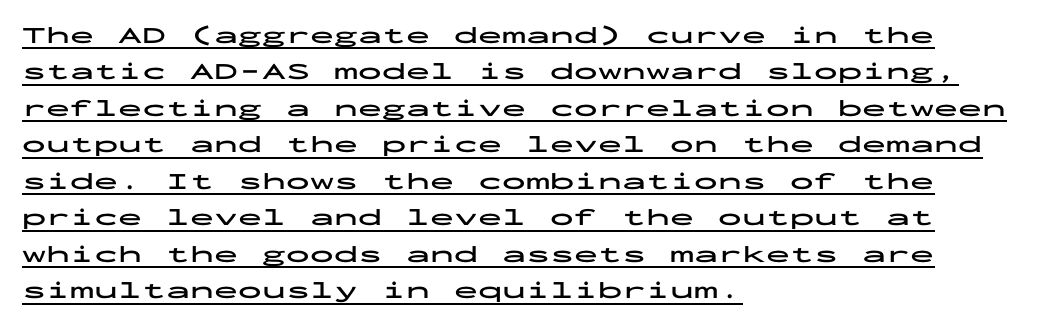
Q: Is the text bold? A: Yes.
Q: Is the text italic (slanted)? A: No, it is upright.
Q: Is the text underlined? A: Yes.
Q: How is the paragraph aligned? A: Left-aligned.
Q: Is the spacing between letters normal or unusually wide? A: Normal.
Q: Is the spacing between lines tight, normal or loose? A: Normal.
